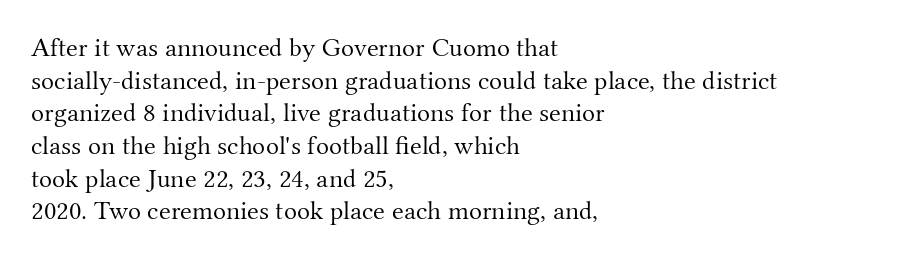
Q: Is the text bold? A: No.
Q: Is the text italic (slanted)? A: No, it is upright.
Q: Is the text underlined? A: No.
Q: How is the paragraph aligned? A: Left-aligned.
Q: Is the spacing between letters normal or unusually wide? A: Normal.
